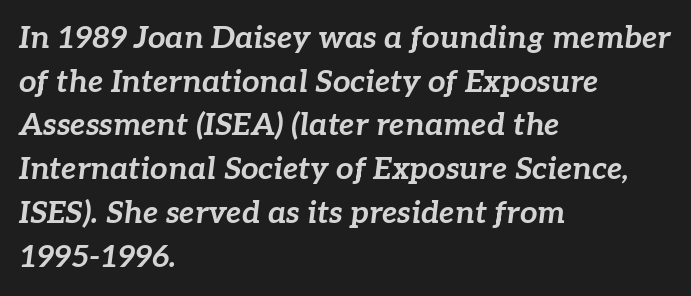
The image shows 31 px bold type, italic (leaning right); set left-aligned, normal line spacing (1.41x), normal letter spacing, not underlined; low stroke contrast and a medium x-height.
